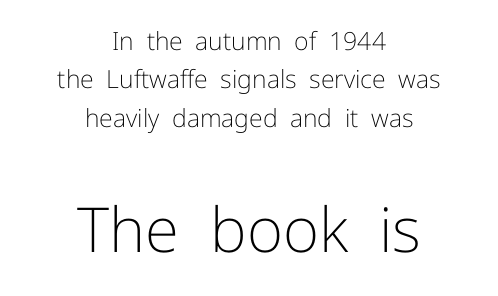
The image shows 62 px light sans-serif type, upright; set centered, normal line spacing (1.54x), normal letter spacing, not underlined; the second (bottom) block is 2.48x larger; low stroke contrast and a medium x-height.
